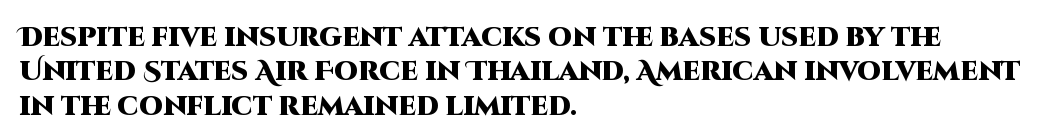
The image shows 27 px bold type, upright; set left-aligned, normal line spacing (1.27x), normal letter spacing, not underlined.
